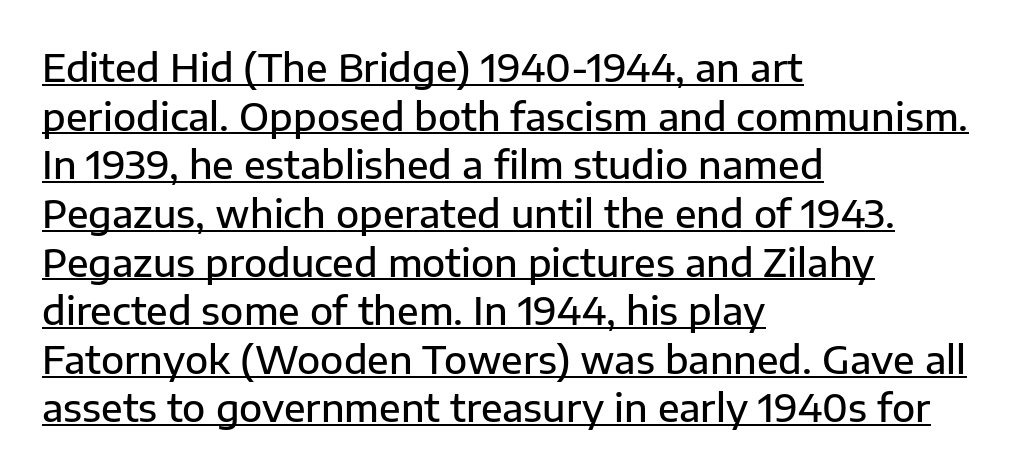
{"serif": "no", "italic": "no", "bold": "semi", "weight": "semibold", "width": "normal", "stroke_contrast": "low", "x_height": "medium", "monospaced": "no", "underline": "yes", "align": "left", "line_spacing": "normal", "line_spacing_ratio": 1.28, "letter_spacing": "normal", "letter_spacing_em": 0.0, "glyph_px": 38}
